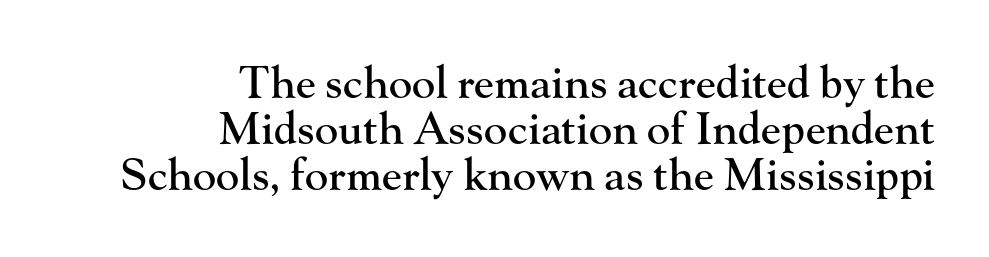
The image shows 44 px serif type, upright; set right-aligned, tight line spacing (1.04x), normal letter spacing, not underlined; high stroke contrast and a small x-height.
